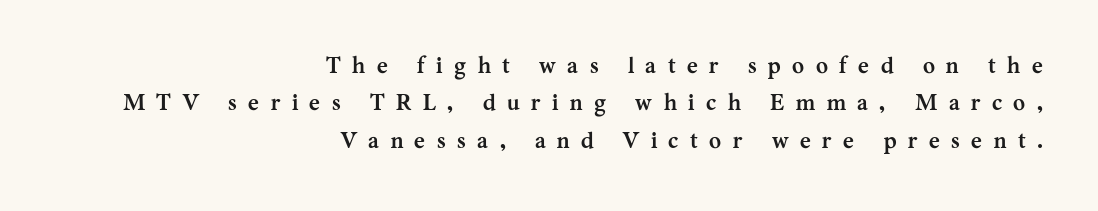
{"italic": "no", "bold": "yes", "underline": "no", "align": "right", "line_spacing": "normal", "line_spacing_ratio": 1.63, "letter_spacing": "wide", "letter_spacing_em": 0.5, "glyph_px": 23}
